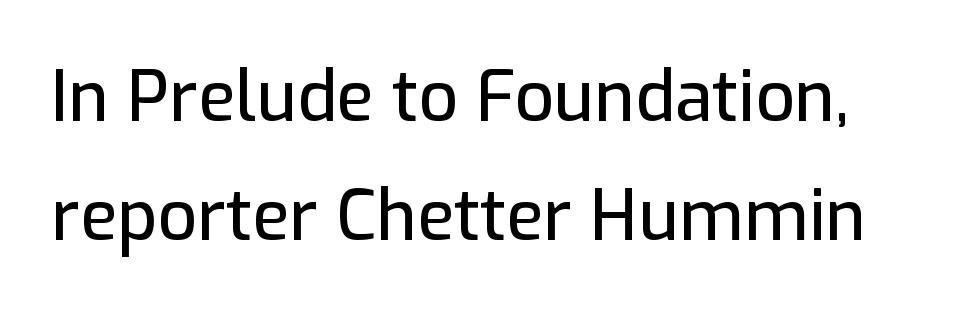
This sample uses a sans-serif face. The type sits square on the baseline with zero lean. The face used here is rendered with its standard letterfit. Glance below the letters and you will spot only blank space. This sample has the flowing, uneven cadence of proportional lettering.
